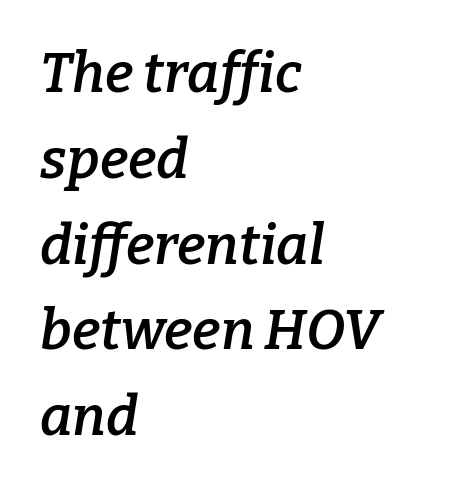
There's an unmistakable incline to the writing here. These lines are rendered in a variable-pitch font. The face used here is rendered with its standard letterfit. Note: serifs present on the glyphs. Caption: semibold face, moderately heavy strokes.
